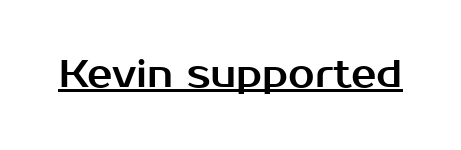
Examine the stroke ends and you'll find no serifs. Tracking here is standard; glyphs follow each other at the usual distance. Rendered with straight, roman letterforms. These characters rest on top of a visible drawn line.
